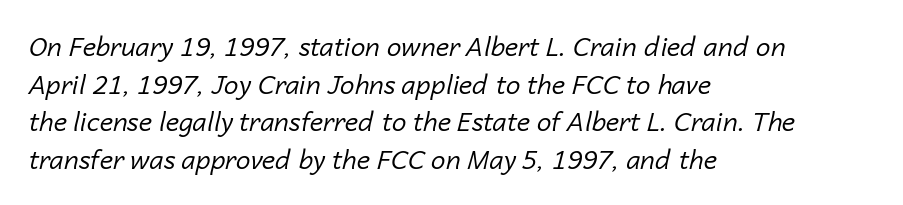
Q: Is the text bold? A: No.
Q: Is the text italic (slanted)? A: Yes, it leans right by about 14 degrees.
Q: Is the text underlined? A: No.
Q: How is the paragraph aligned? A: Left-aligned.
Q: Is the spacing between letters normal or unusually wide? A: Normal.
Q: Is the spacing between lines tight, normal or loose? A: Normal.
